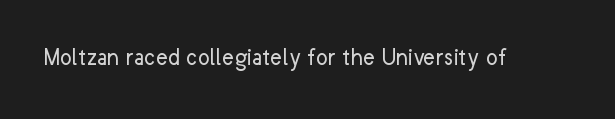
{"italic": "no", "bold": "no", "underline": "no", "letter_spacing": "normal", "letter_spacing_em": 0.0, "glyph_px": 25}
